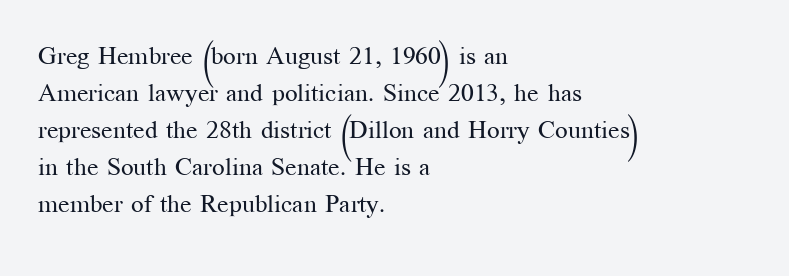
{"italic": "no", "bold": "no", "underline": "no", "align": "left", "line_spacing": "normal", "line_spacing_ratio": 1.48, "letter_spacing": "normal", "letter_spacing_em": 0.0, "glyph_px": 25}
